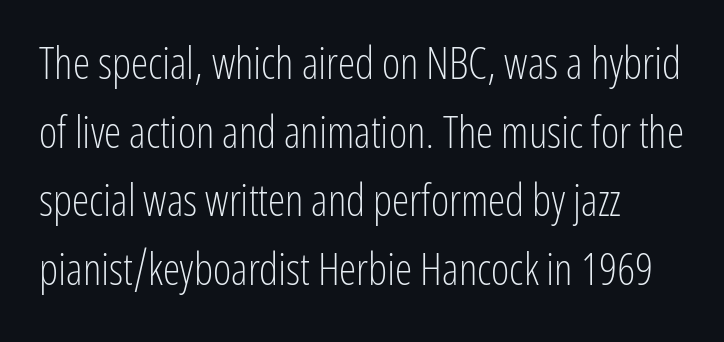
{"serif": "no", "italic": "no", "bold": "no", "weight": "light", "width": "condensed", "stroke_contrast": "low", "x_height": "medium", "monospaced": "no", "underline": "no", "line_spacing": "normal", "line_spacing_ratio": 1.56, "letter_spacing": "normal", "letter_spacing_em": 0.0, "glyph_px": 44}
